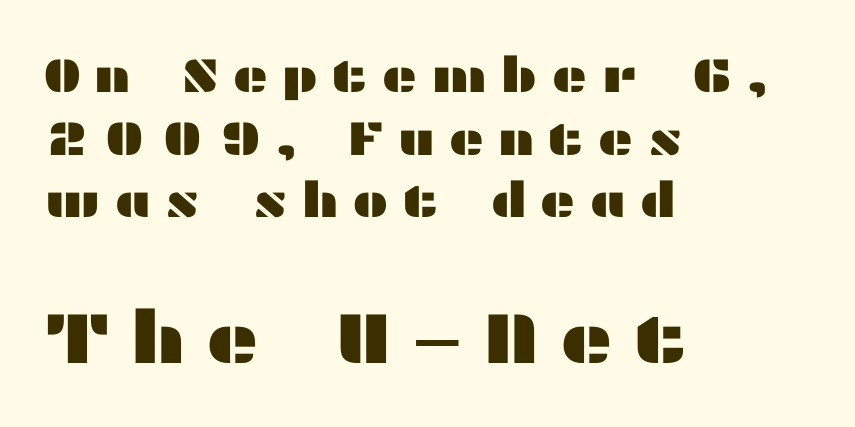
Q: Is the text italic (slanted)? A: No, it is upright.
Q: Is the typeface a serif or a sans-serif typeface? A: Sans-serif.
Q: Is the text underlined? A: No.
Q: How is the paragraph aligned? A: Left-aligned.
Q: Is the spacing between letters normal or unusually wide? A: Unusually wide.
Q: Is the spacing between lines tight, normal or loose? A: Normal.
Q: Which block of text is set in a larger size, the first (top) or the second (bottom)? A: The second (bottom) one.
Q: Width (condensed, normal, or wide)? A: Wide.
Q: Stroke contrast? A: Medium.
Q: x-height? A: Medium.
Q: Monospaced? A: No.
